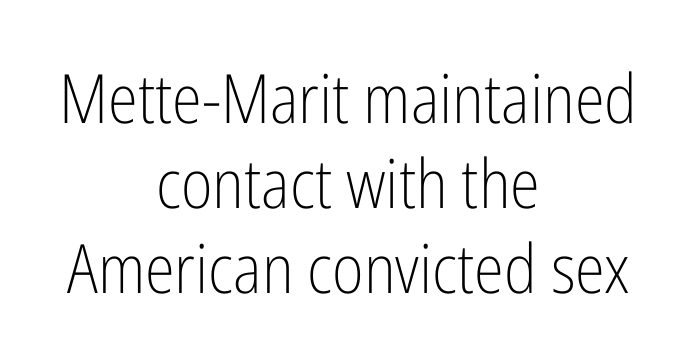
Q: Is the text bold? A: No.
Q: Is the text italic (slanted)? A: No, it is upright.
Q: Is the typeface a serif or a sans-serif typeface? A: Sans-serif.
Q: Is the text underlined? A: No.
Q: How is the paragraph aligned? A: Centered.
Q: Is the spacing between letters normal or unusually wide? A: Normal.
Q: Is the spacing between lines tight, normal or loose? A: Normal.
Q: Width (condensed, normal, or wide)? A: Condensed.
Q: Stroke contrast? A: Low.
Q: x-height? A: Medium.
Q: Monospaced? A: No.
